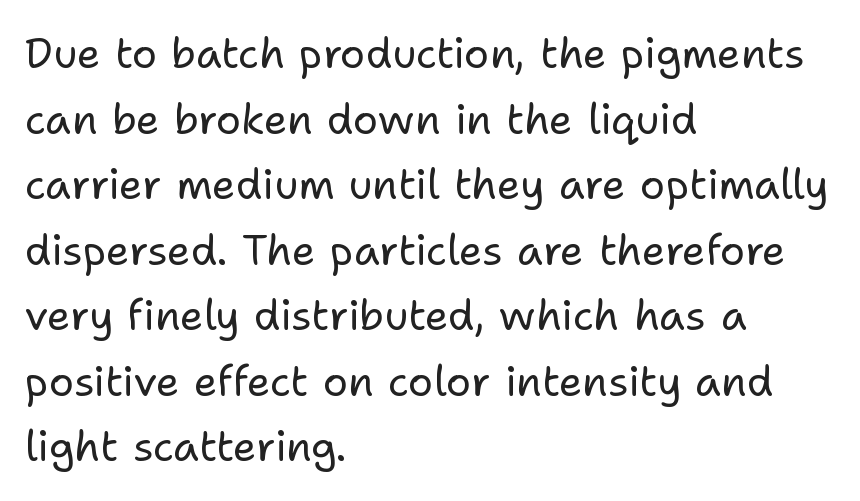
Q: Is the text bold? A: No.
Q: Is the text italic (slanted)? A: No, it is upright.
Q: Is the typeface a serif or a sans-serif typeface? A: Sans-serif.
Q: Is the text underlined? A: No.
Q: How is the paragraph aligned? A: Left-aligned.
Q: Is the spacing between letters normal or unusually wide? A: Normal.
Q: Is the spacing between lines tight, normal or loose? A: Normal.
Q: Width (condensed, normal, or wide)? A: Normal.
Q: Stroke contrast? A: Low.
Q: x-height? A: Medium.
Q: Monospaced? A: No.
